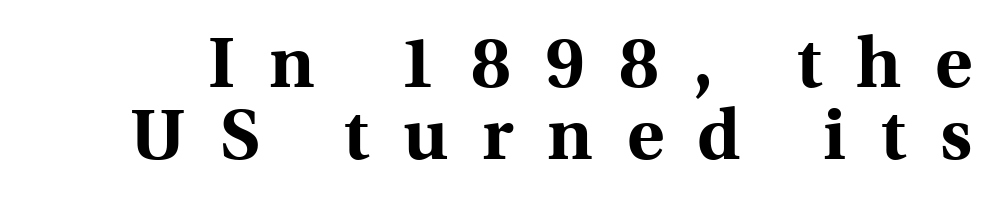
You could barely slide anything between these rows. Every stem runs plumb, perpendicular to the baseline. Is this a sans? No — the strokes have serifs. Here the designer chose a conventional face with non-uniform glyph widths. Strong, thick strokes mark this as bold type.
